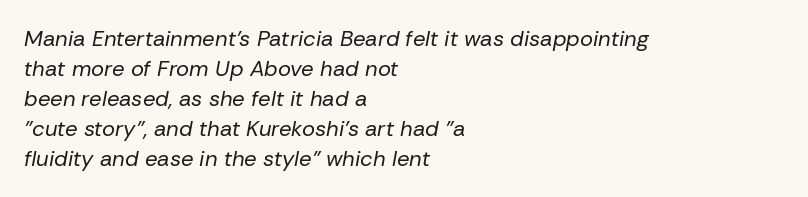
The image shows 22 px text type, italic (leaning right); set left-aligned, normal line spacing (1.36x), normal letter spacing, not underlined.
